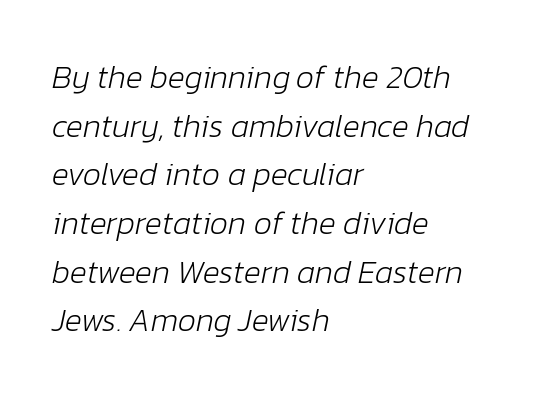
Q: Is the text bold? A: No.
Q: Is the text italic (slanted)? A: Yes, it leans right by about 12 degrees.
Q: Is the text underlined? A: No.
Q: How is the paragraph aligned? A: Left-aligned.
Q: Is the spacing between letters normal or unusually wide? A: Normal.
Q: Is the spacing between lines tight, normal or loose? A: Normal.
Q: Width (condensed, normal, or wide)? A: Normal.
Q: Stroke contrast? A: Low.
Q: x-height? A: Medium.
Q: Monospaced? A: No.
